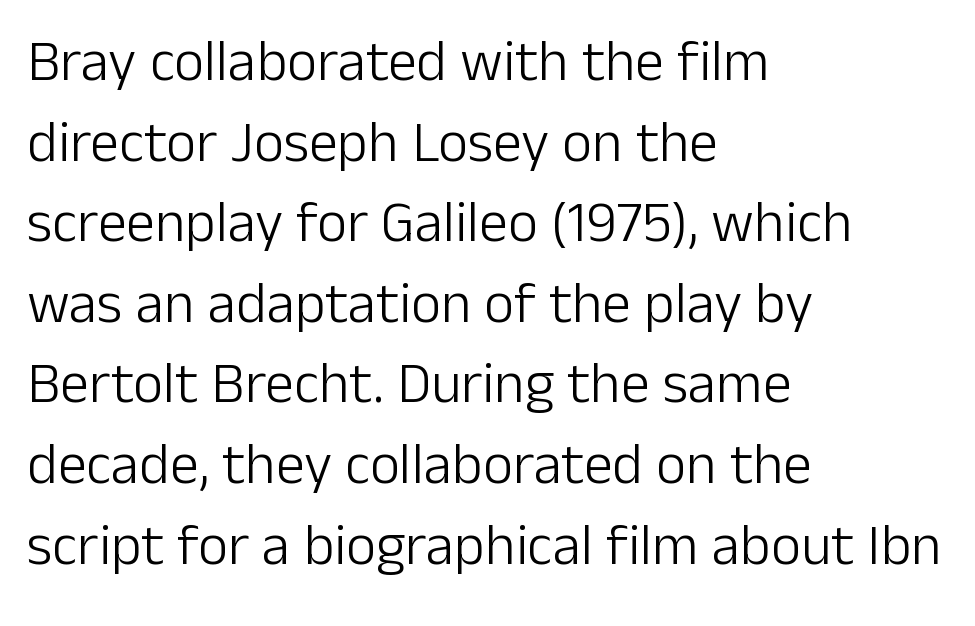
{"serif": "no", "italic": "no", "bold": "no", "weight": "light", "width": "normal", "stroke_contrast": "low", "x_height": "medium", "monospaced": "no", "underline": "no", "align": "left", "line_spacing": "normal", "line_spacing_ratio": 1.39, "letter_spacing": "normal", "letter_spacing_em": 0.0, "glyph_px": 58}
